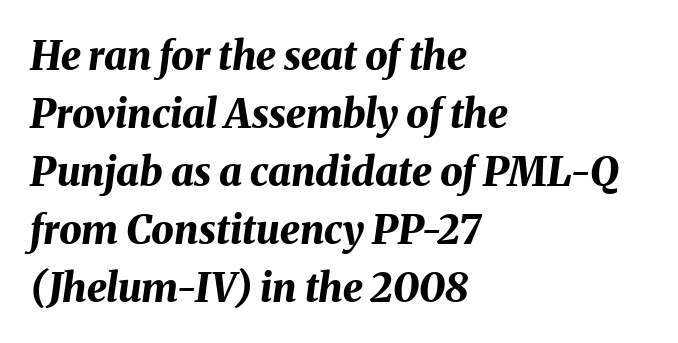
{"italic": "yes", "lean": "right", "slant_degrees": 8, "bold": "yes", "weight": "bold", "width": "normal", "stroke_contrast": "medium", "x_height": "medium", "monospaced": "no", "underline": "no", "align": "left", "line_spacing": "normal", "line_spacing_ratio": 1.45, "letter_spacing": "normal", "letter_spacing_em": 0.0, "glyph_px": 40}
